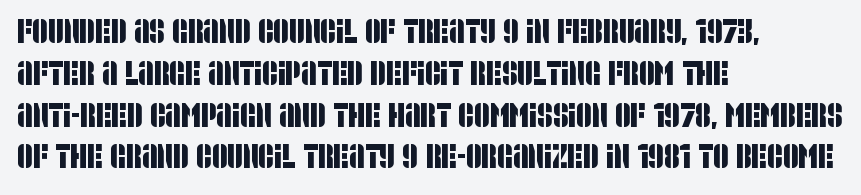
Q: Is the typeface a serif or a sans-serif typeface? A: Sans-serif.
Q: Is the text underlined? A: No.
Q: How is the paragraph aligned? A: Left-aligned.
Q: Is the spacing between letters normal or unusually wide? A: Normal.
Q: Width (condensed, normal, or wide)? A: Condensed.
Q: Stroke contrast? A: Low.
Q: x-height? A: Large.
Q: Monospaced? A: No.
